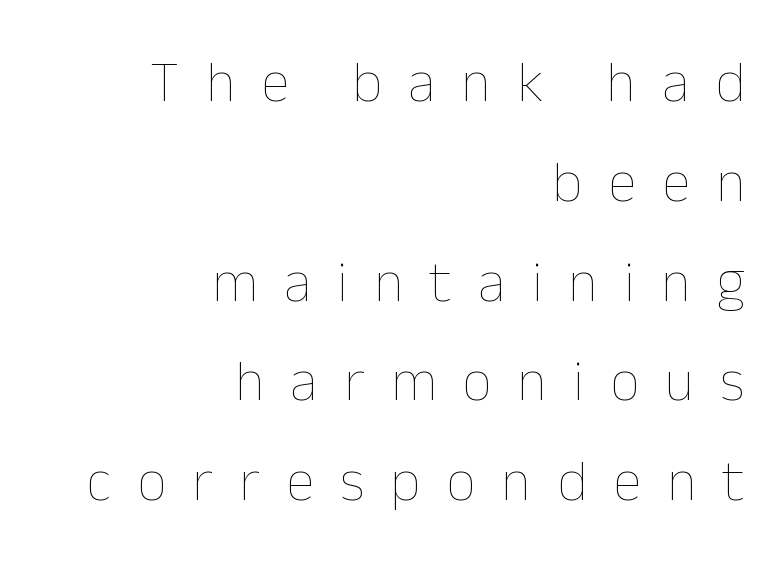
Varying glyph widths throughout — classic text-font behaviour. The letterforms stand isolated, each surrounded by extra space. No extra ink here — the face is not bold. The paragraph shown leans on its right margin.
